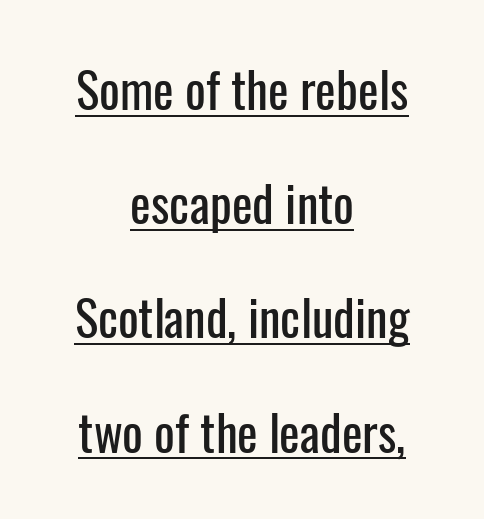
Q: Is the text italic (slanted)? A: No, it is upright.
Q: Is the typeface a serif or a sans-serif typeface? A: Sans-serif.
Q: Is the text underlined? A: Yes.
Q: How is the paragraph aligned? A: Centered.
Q: Is the spacing between letters normal or unusually wide? A: Normal.
Q: Is the spacing between lines tight, normal or loose? A: Loose.
Q: Width (condensed, normal, or wide)? A: Condensed.
Q: Stroke contrast? A: Low.
Q: x-height? A: Medium.
Q: Monospaced? A: No.
